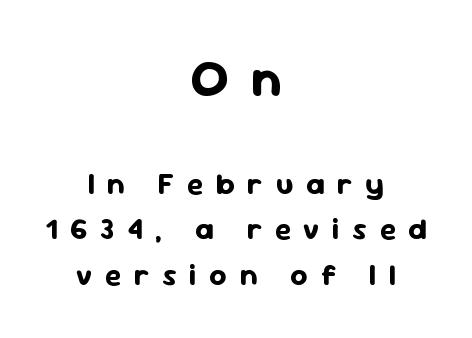
The letters advance in unequal steps, a hallmark of proportional type. Each new line begins a customary step beneath the previous one. The typography opts for an upright posture over an oblique one. Notice how thick the strokes are: this is what a full bold looks like. Tracking here is generous; glyphs stand well apart from one another.
